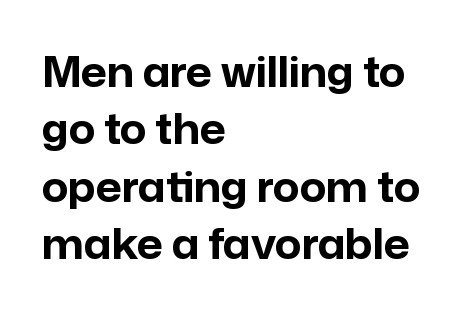
Is this a sans? Yes — the strokes have no serifs. Bold? Absolutely — the strokes are thick and heavy. The horizontal fit of the characters is conventional and even. Is there any slant? The stems are plumb. Proportional: the letters do not fall into vertical columns.
